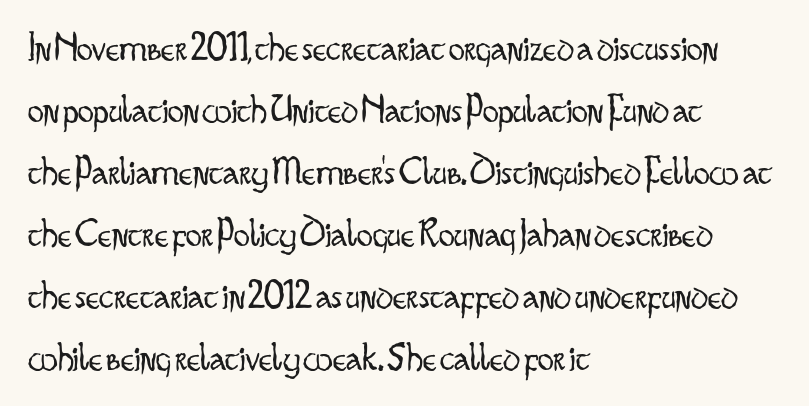
The image shows 40 px light, condensed sans-serif type, upright; set left-aligned, normal line spacing (1.55x), normal letter spacing, not underlined; low stroke contrast and a small x-height.
